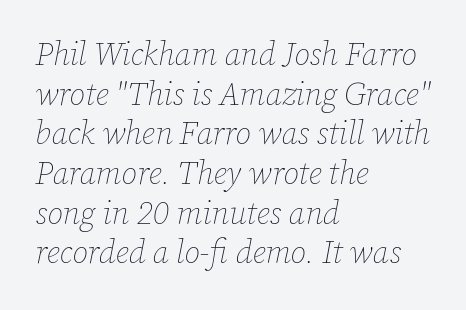
Notice how the stems are inclined rather than vertical — that's the hallmark of italics. Check the space under the baseline: it is left empty. Ink coverage per letter is moderate at most. This sample has the flowing, uneven cadence of proportional lettering.
